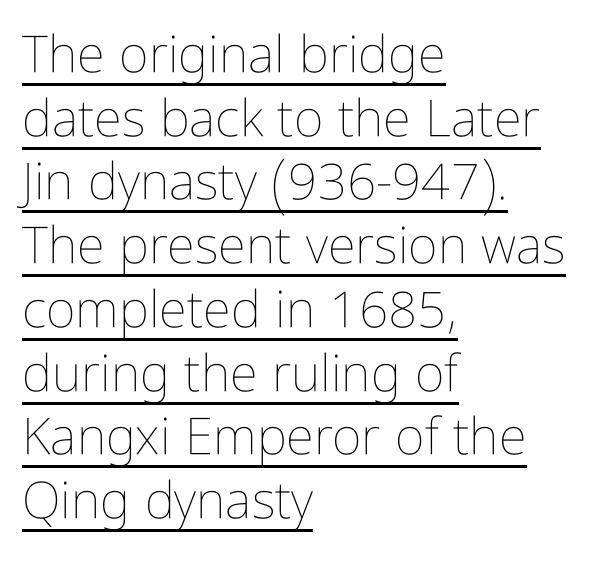
This rendering uses left alignment, leaving the right contour irregular. The letters advance in unequal steps, a hallmark of proportional type. Tall strokes in this sample are plumb rather than angled. The rendering keeps characters at their native spacing.
